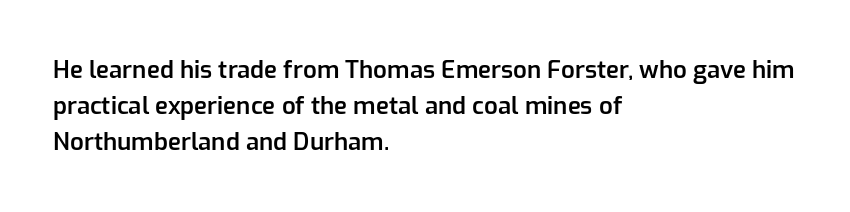
Q: Is the text bold? A: Semi-bold.
Q: Is the text italic (slanted)? A: No, it is upright.
Q: Is the text underlined? A: No.
Q: How is the paragraph aligned? A: Left-aligned.
Q: Is the spacing between letters normal or unusually wide? A: Normal.
Q: Is the spacing between lines tight, normal or loose? A: Normal.
